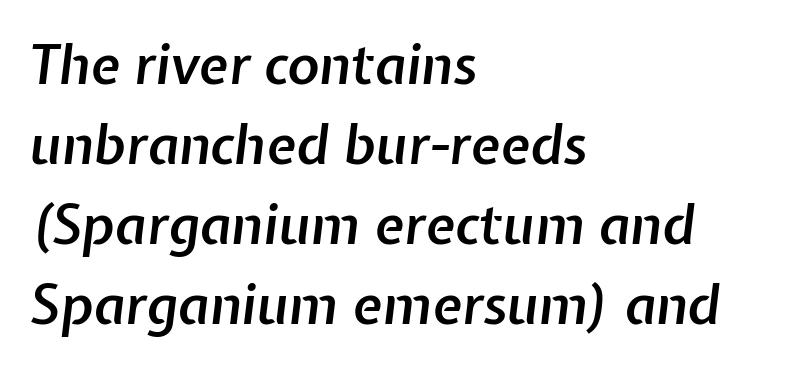
Q: Is the text bold? A: Semi-bold.
Q: Is the text italic (slanted)? A: Yes, it leans right by about 7 degrees.
Q: Is the text underlined? A: No.
Q: How is the paragraph aligned? A: Left-aligned.
Q: Is the spacing between letters normal or unusually wide? A: Normal.
Q: Is the spacing between lines tight, normal or loose? A: Normal.
Q: Width (condensed, normal, or wide)? A: Normal.
Q: Stroke contrast? A: Low.
Q: x-height? A: Medium.
Q: Monospaced? A: No.
